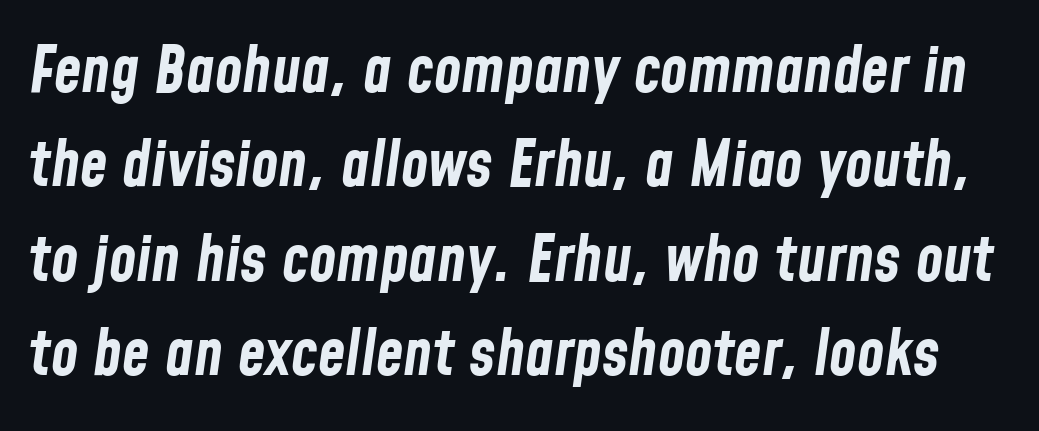
{"italic": "yes", "lean": "right", "slant_degrees": 8, "bold": "yes", "weight": "bold", "width": "condensed", "stroke_contrast": "low", "x_height": "medium", "monospaced": "no", "underline": "no", "line_spacing": "normal", "line_spacing_ratio": 1.5, "letter_spacing": "normal", "letter_spacing_em": 0.0, "glyph_px": 63}
